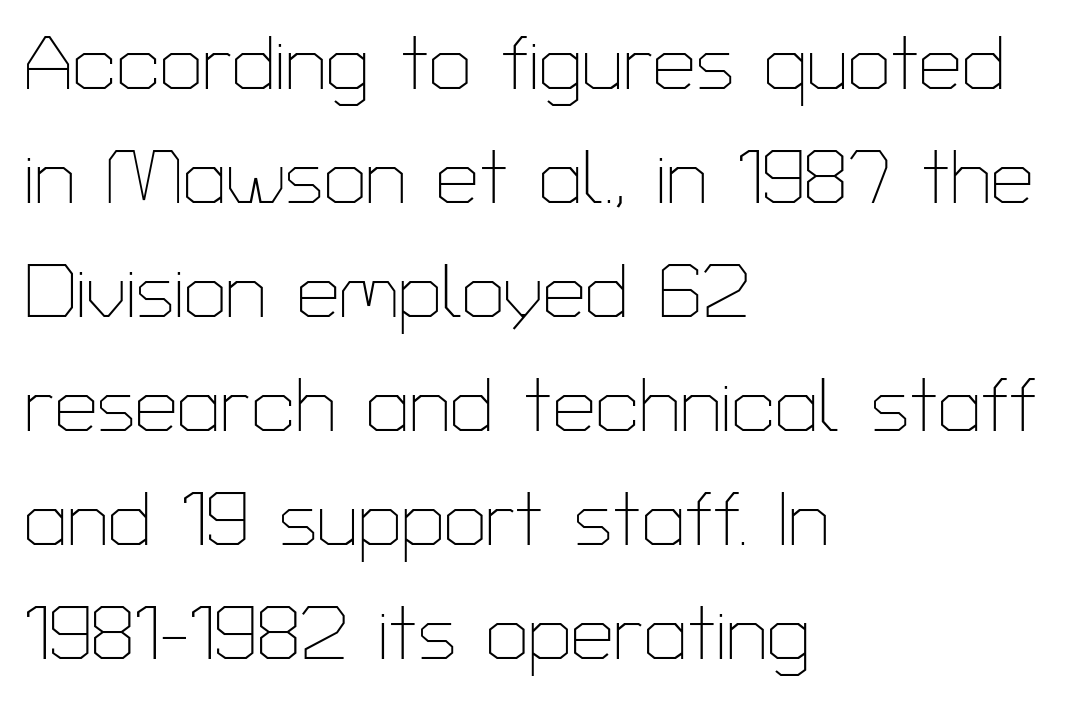
{"serif": "no", "italic": "no", "bold": "no", "weight": "thin", "width": "normal", "stroke_contrast": "low", "x_height": "medium", "monospaced": "no", "underline": "no", "align": "left", "line_spacing": "normal", "line_spacing_ratio": 1.5, "letter_spacing": "normal", "letter_spacing_em": 0.0, "glyph_px": 76}
